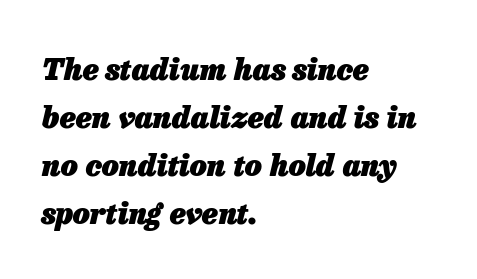
Q: Is the text bold? A: Yes.
Q: Is the text italic (slanted)? A: Yes, it leans right by about 13 degrees.
Q: Is the text underlined? A: No.
Q: How is the paragraph aligned? A: Left-aligned.
Q: Is the spacing between letters normal or unusually wide? A: Normal.
Q: Is the spacing between lines tight, normal or loose? A: Normal.
Q: Width (condensed, normal, or wide)? A: Normal.
Q: Stroke contrast? A: Low.
Q: x-height? A: Medium.
Q: Monospaced? A: No.
